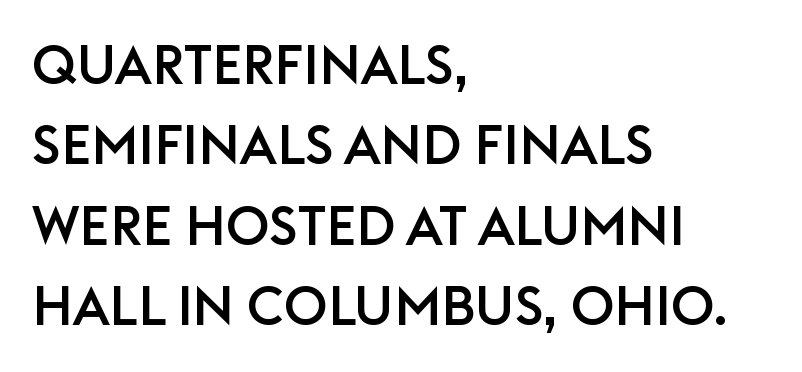
How would I describe the line gaps? Plain and ordinary. The designer went with a sans here, leaving each stem footless. Characters follow at the spacing the type designer built in. Beneath every word, the page is bare.
